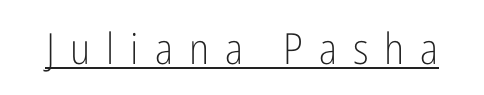
The passage shown is typed in a proportional face where columns would drift. Compared with undecorated copy, this sample adds a rule below the words. Serif or sans? Sans — the stroke terminals are bare. The type is letterspaced generously, with wide tracking. Ink coverage per letter is moderate at most. You can tell it's not italic because the verticals are truly vertical.
